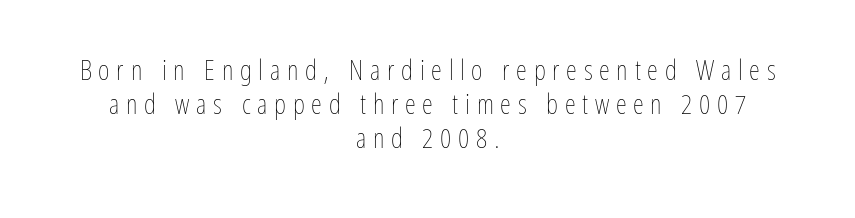
The image shows 28 px thin, condensed type, upright; set centered, line spacing 1.22x, unusually wide letter spacing (+0.24 em), not underlined; low stroke contrast and a medium x-height.
